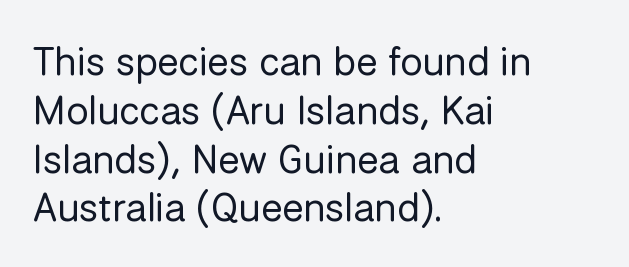
{"serif": "no", "italic": "no", "bold": "no", "weight": "regular", "width": "normal", "stroke_contrast": "low", "x_height": "medium", "monospaced": "no", "underline": "no", "align": "left", "line_spacing_ratio": 1.22, "letter_spacing": "normal", "letter_spacing_em": 0.0, "glyph_px": 40}
